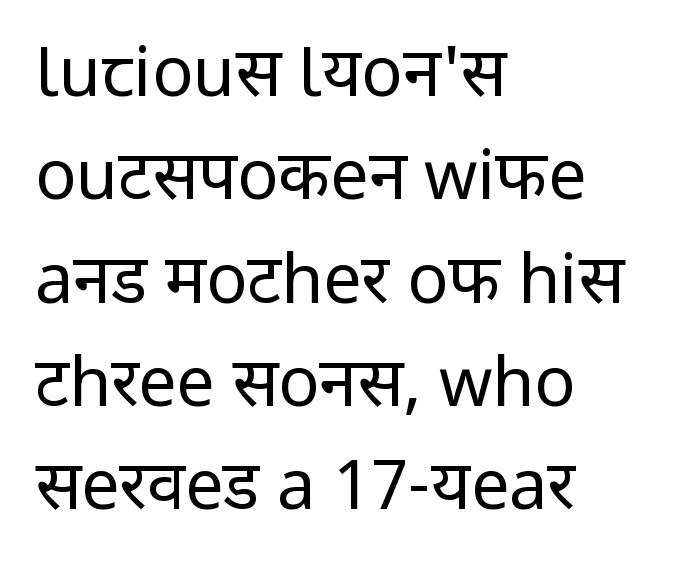
Q: Is the text bold? A: No.
Q: Is the text italic (slanted)? A: No, it is upright.
Q: Is the typeface a serif or a sans-serif typeface? A: Sans-serif.
Q: Is the text underlined? A: No.
Q: How is the paragraph aligned? A: Left-aligned.
Q: Is the spacing between letters normal or unusually wide? A: Normal.
Q: Is the spacing between lines tight, normal or loose? A: Normal.
Q: Width (condensed, normal, or wide)? A: Normal.
Q: Stroke contrast? A: Low.
Q: x-height? A: Medium.
Q: Monospaced? A: No.
